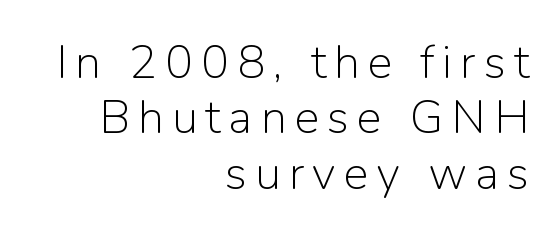
Descenders are the only things crossing below the line. Character widths vary here, with narrow letters taking less room than wide ones. A quiet, ordinary-to-light weight characterises the typeface. Posture: vertical. I'd call this a sans setting — the letters go barefoot.
